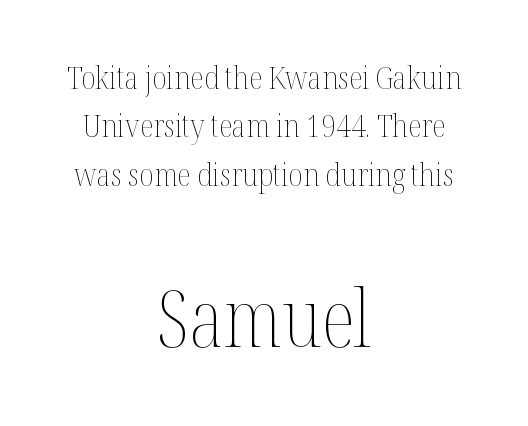
The image shows 79 px thin, condensed type, upright; set centered, normal line spacing (1.51x), normal letter spacing, not underlined; the second (bottom) block is 2.47x larger; medium stroke contrast and a medium x-height.
